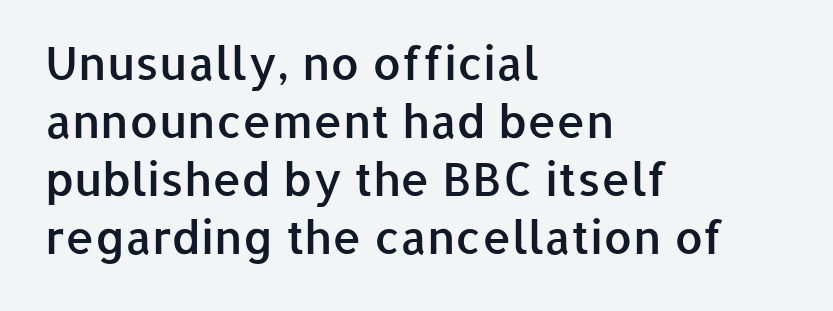
The image shows 46 px semibold sans-serif type, upright; set left-aligned, normal line spacing (1.26x), normal letter spacing, not underlined; low stroke contrast and a medium x-height.
